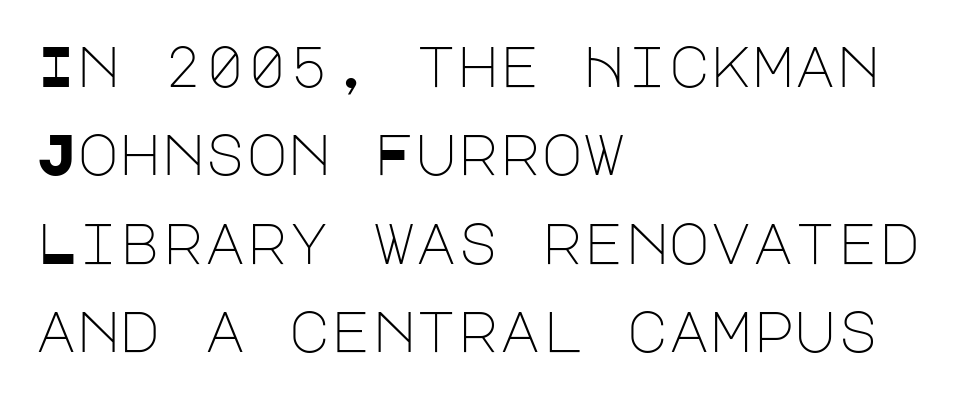
Q: Is the text bold? A: No.
Q: Is the text italic (slanted)? A: No, it is upright.
Q: Is the typeface a serif or a sans-serif typeface? A: Sans-serif.
Q: Is the text underlined? A: No.
Q: How is the paragraph aligned? A: Left-aligned.
Q: Is the spacing between letters normal or unusually wide? A: Normal.
Q: Is the spacing between lines tight, normal or loose? A: Normal.
Q: Width (condensed, normal, or wide)? A: Normal.
Q: Stroke contrast? A: Low.
Q: x-height? A: Large.
